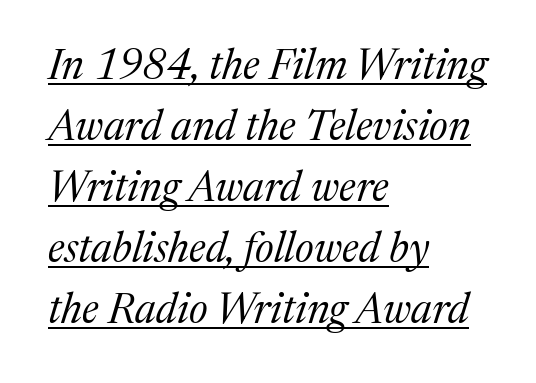
The image shows 42 px regular-weight serif type, italic (leaning right); set left-aligned, normal line spacing (1.45x), normal letter spacing, underlined; medium stroke contrast and a medium x-height.
